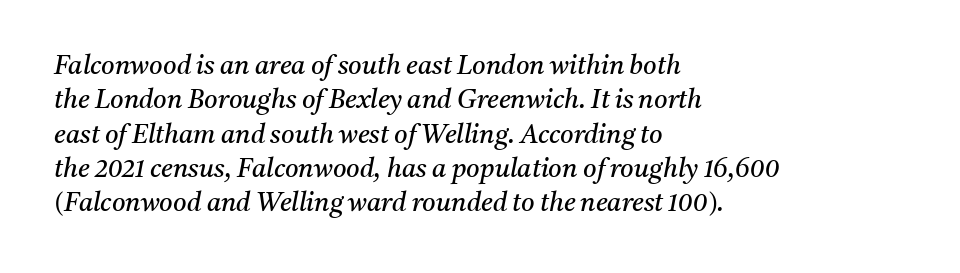
{"italic": "yes", "lean": "right", "slant_degrees": 11, "bold": "no", "underline": "no", "align": "left", "line_spacing": "normal", "line_spacing_ratio": 1.32, "letter_spacing": "normal", "letter_spacing_em": 0.0, "glyph_px": 26}
